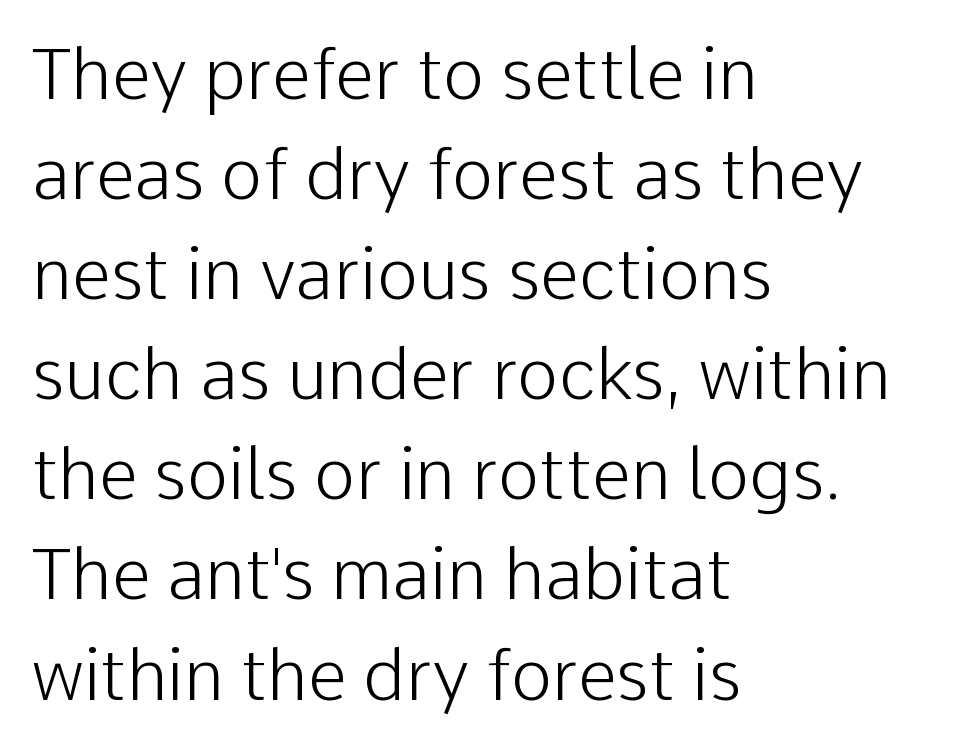
The image shows 70 px light sans-serif type, upright; set left-aligned, normal line spacing (1.43x), normal letter spacing, not underlined; low stroke contrast and a medium x-height.
